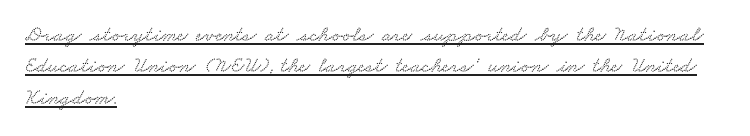
{"underline": "yes", "align": "left", "line_spacing": "normal", "line_spacing_ratio": 1.43, "letter_spacing": "normal", "letter_spacing_em": 0.0, "glyph_px": 22}
